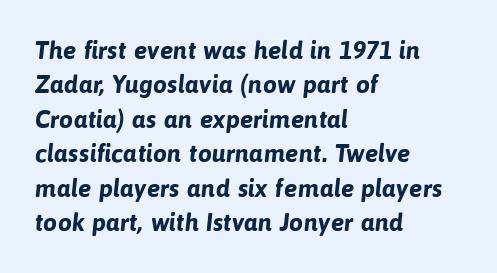
{"bold": "yes", "underline": "no", "align": "left", "line_spacing": "normal", "line_spacing_ratio": 1.38, "letter_spacing": "normal", "letter_spacing_em": 0.0, "glyph_px": 25}
